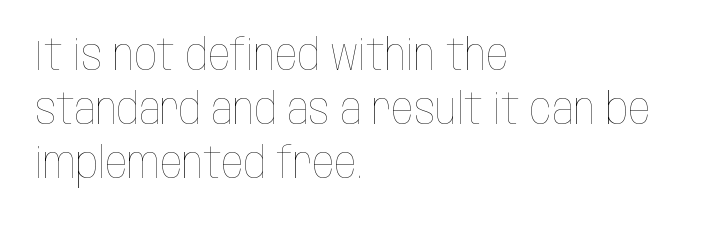
{"italic": "no", "bold": "no", "weight": "thin", "width": "condensed", "stroke_contrast": "low", "x_height": "large", "monospaced": "no", "underline": "no", "align": "left", "line_spacing_ratio": 1.23, "letter_spacing": "normal", "letter_spacing_em": 0.0, "glyph_px": 44}
